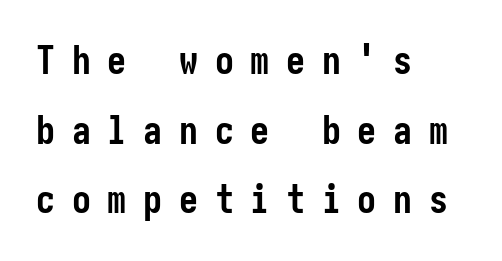
{"serif": "no", "italic": "no", "bold": "yes", "weight": "semibold", "width": "condensed", "stroke_contrast": "low", "x_height": "medium", "underline": "no", "align": "left", "line_spacing_ratio": 1.83, "letter_spacing": "wide", "letter_spacing_em": 0.44, "glyph_px": 38}
